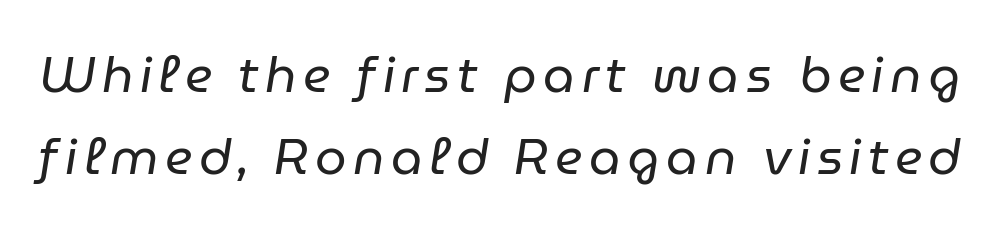
The image shows 50 px regular-weight type, italic (leaning right); set normal line spacing (1.65x), not underlined; low stroke contrast and a medium x-height.
